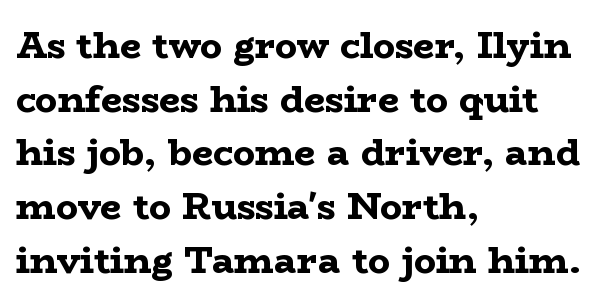
{"serif": "yes", "italic": "no", "bold": "yes", "weight": "bold", "width": "wide", "stroke_contrast": "low", "x_height": "medium", "monospaced": "no", "underline": "no", "align": "left", "line_spacing": "normal", "line_spacing_ratio": 1.45, "letter_spacing": "normal", "letter_spacing_em": 0.0, "glyph_px": 37}
